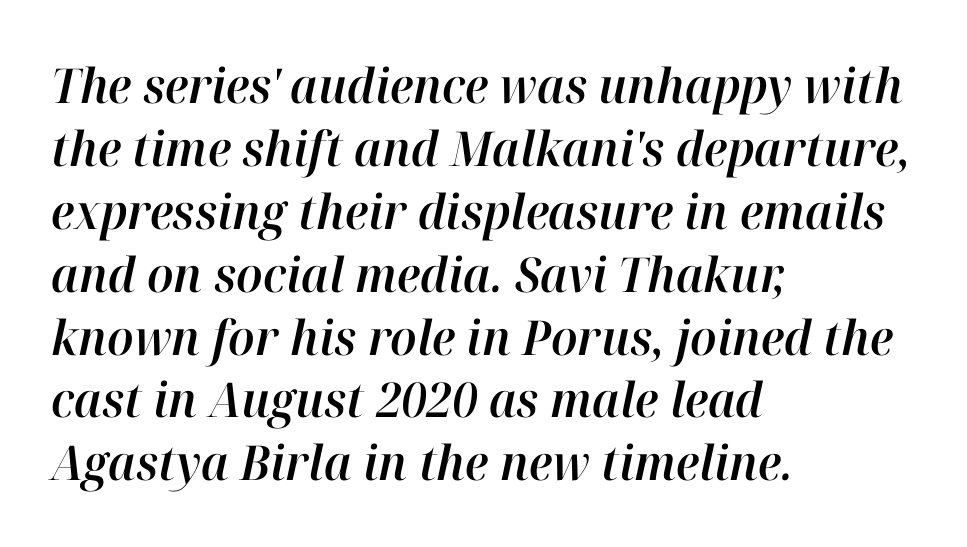
{"italic": "yes", "lean": "right", "slant_degrees": 12, "width": "normal", "stroke_contrast": "high", "x_height": "medium", "monospaced": "no", "underline": "no", "align": "left", "line_spacing": "normal", "line_spacing_ratio": 1.31, "letter_spacing": "normal", "letter_spacing_em": 0.0, "glyph_px": 48}
